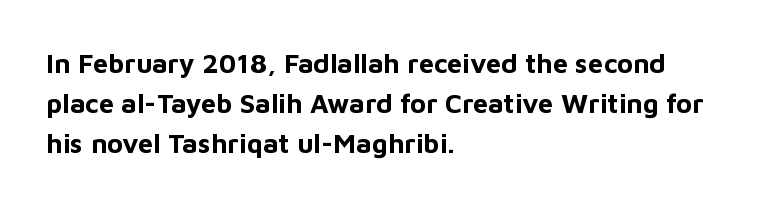
The rag falls on the right side of this text block. The axis of the letterforms is exactly vertical. Descender tails drop into unmarked territory. Inter-character spacing is left at the font's built-in metrics. Heavy, bold letterforms.
